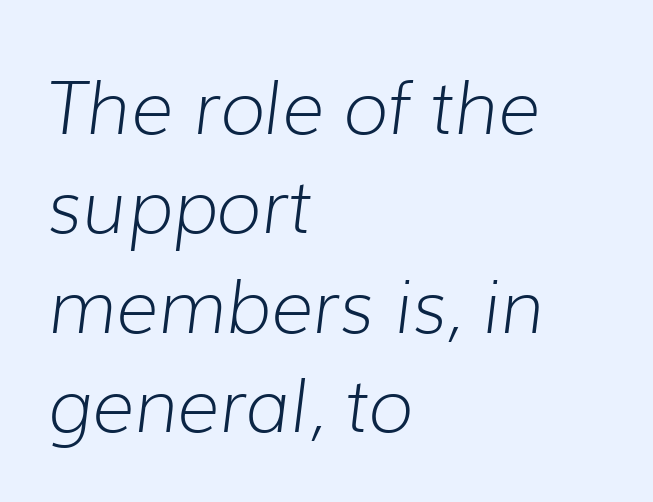
Q: Is the text bold? A: No.
Q: Is the text italic (slanted)? A: Yes, it leans right by about 7 degrees.
Q: Is the text underlined? A: No.
Q: How is the paragraph aligned? A: Left-aligned.
Q: Is the spacing between letters normal or unusually wide? A: Normal.
Q: Is the spacing between lines tight, normal or loose? A: Normal.
Q: Width (condensed, normal, or wide)? A: Normal.
Q: Stroke contrast? A: Low.
Q: x-height? A: Medium.
Q: Monospaced? A: No.
